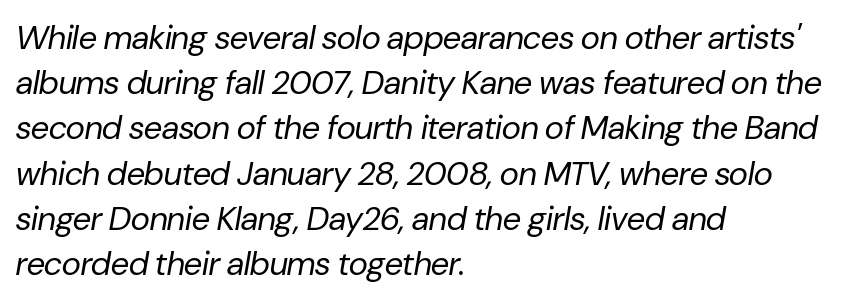
The image shows 33 px regular-weight type, italic (leaning right); set left-aligned, normal line spacing (1.37x), normal letter spacing, not underlined; low stroke contrast and a medium x-height.
